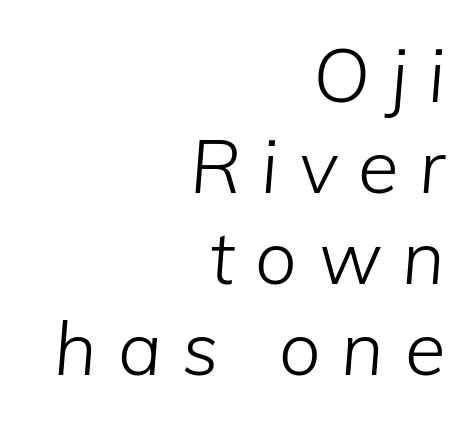
Q: Is the text bold? A: No.
Q: Is the text italic (slanted)? A: Yes, it leans right by about 5 degrees.
Q: Is the text underlined? A: No.
Q: How is the paragraph aligned? A: Right-aligned.
Q: Is the spacing between letters normal or unusually wide? A: Unusually wide.
Q: Width (condensed, normal, or wide)? A: Normal.
Q: Stroke contrast? A: Low.
Q: x-height? A: Medium.
Q: Monospaced? A: No.
